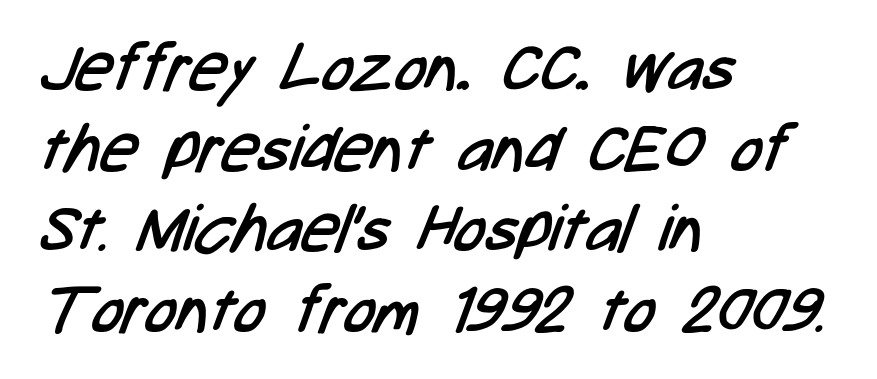
Is the type heavy? It reads as light-to-regular instead. Character widths vary here, with narrow letters taking less room than wide ones. Characters follow at the spacing the type designer built in. The passage is arranged the way most books set body copy — flush left. Serif or sans? Sans — the stroke terminals are bare. The space directly below the letters is spotless.
